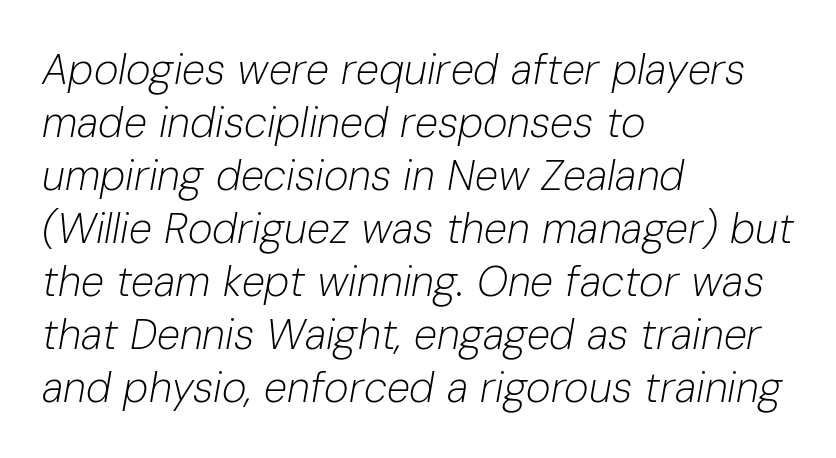
{"italic": "yes", "lean": "right", "slant_degrees": 10, "bold": "no", "weight": "light", "width": "normal", "stroke_contrast": "low", "x_height": "medium", "monospaced": "no", "underline": "no", "align": "left", "line_spacing": "normal", "line_spacing_ratio": 1.26, "letter_spacing": "normal", "letter_spacing_em": 0.0, "glyph_px": 42}
